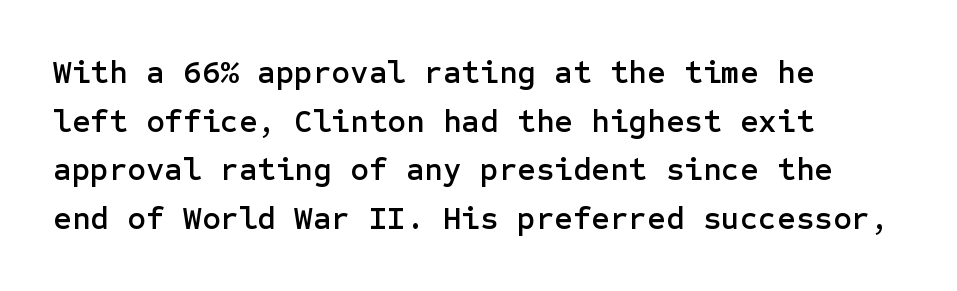
Q: Is the text italic (slanted)? A: No, it is upright.
Q: Is the typeface a serif or a sans-serif typeface? A: Sans-serif.
Q: Is the text underlined? A: No.
Q: How is the paragraph aligned? A: Left-aligned.
Q: Is the spacing between letters normal or unusually wide? A: Normal.
Q: Is the spacing between lines tight, normal or loose? A: Normal.
Q: Width (condensed, normal, or wide)? A: Normal.
Q: Stroke contrast? A: Low.
Q: x-height? A: Medium.
